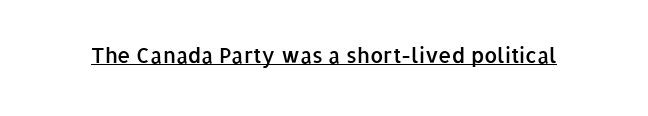
Upright lettering throughout. Nothing unusual about the tracking: characters are spaced as the font intends. This sample carries an underscore along the baseline area. How heavy is the stroke? Medium-heavy — a semibold, shy of bold.
